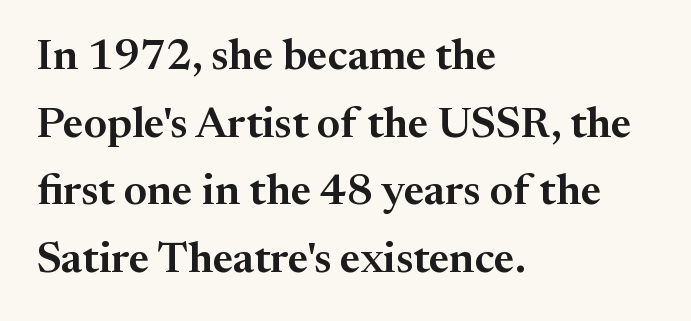
Unlike a clean sans, this face finishes its strokes with serifs. Bare-footed words on every line. Characters follow at the spacing the type designer built in. The block of text has a typical density, with ordinary space between rows.
